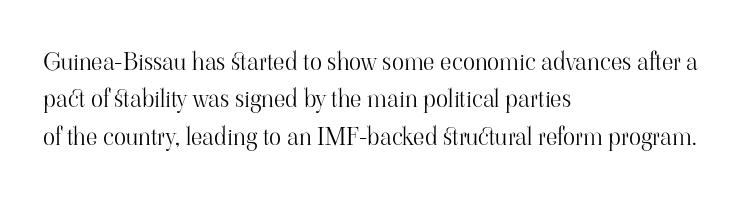
{"italic": "no", "bold": "no", "underline": "no", "align": "left", "line_spacing": "normal", "line_spacing_ratio": 1.5, "letter_spacing": "normal", "letter_spacing_em": 0.0, "glyph_px": 25}
